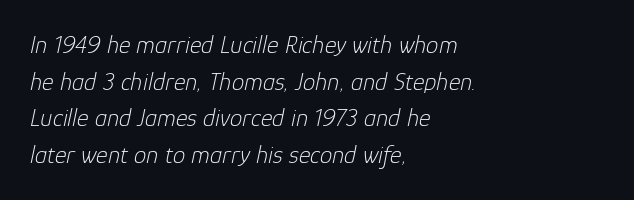
The image shows 25 px text type, italic (leaning right); set left-aligned, normal line spacing (1.47x), normal letter spacing, not underlined.
